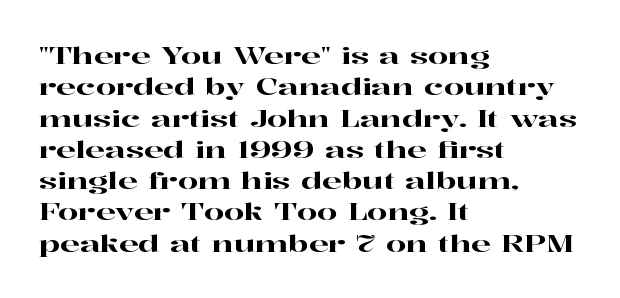
{"italic": "no", "underline": "no", "align": "left", "line_spacing": "normal", "line_spacing_ratio": 1.36, "letter_spacing": "normal", "letter_spacing_em": 0.0, "glyph_px": 23}
